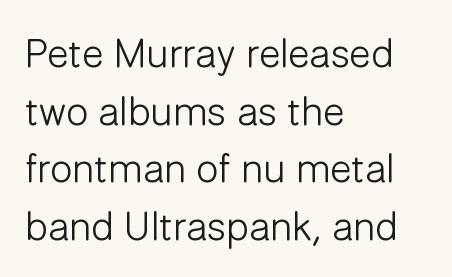
Q: Is the text bold? A: No.
Q: Is the text italic (slanted)? A: No, it is upright.
Q: Is the typeface a serif or a sans-serif typeface? A: Sans-serif.
Q: Is the text underlined? A: No.
Q: How is the paragraph aligned? A: Left-aligned.
Q: Is the spacing between letters normal or unusually wide? A: Normal.
Q: Is the spacing between lines tight, normal or loose? A: Normal.
Q: Width (condensed, normal, or wide)? A: Normal.
Q: Stroke contrast? A: Low.
Q: x-height? A: Medium.
Q: Monospaced? A: No.
